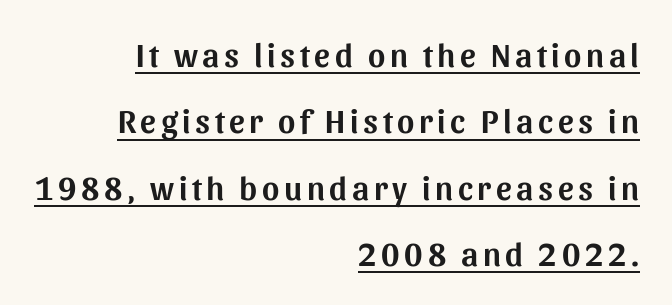
The image shows 33 px sans-serif type, upright; set right-aligned, loose line spacing (2.01x), underlined; medium stroke contrast and a medium x-height.
